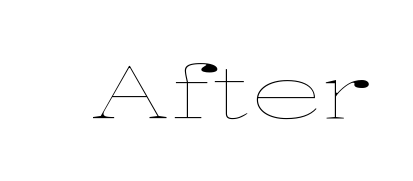
The image shows 73 px thin, wide type, upright; set normal letter spacing, not underlined; low stroke contrast and a medium x-height.
